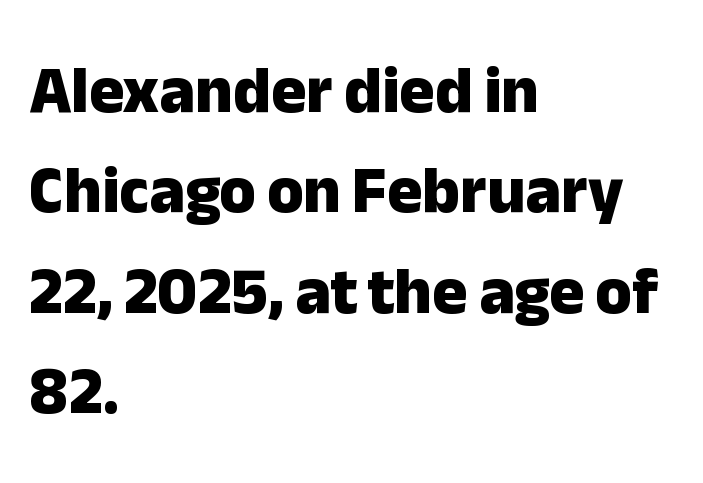
Q: Is the text bold? A: Yes.
Q: Is the text italic (slanted)? A: No, it is upright.
Q: Is the typeface a serif or a sans-serif typeface? A: Sans-serif.
Q: Is the text underlined? A: No.
Q: How is the paragraph aligned? A: Left-aligned.
Q: Is the spacing between letters normal or unusually wide? A: Normal.
Q: Is the spacing between lines tight, normal or loose? A: Normal.
Q: Width (condensed, normal, or wide)? A: Normal.
Q: Stroke contrast? A: Low.
Q: x-height? A: Medium.
Q: Monospaced? A: No.
